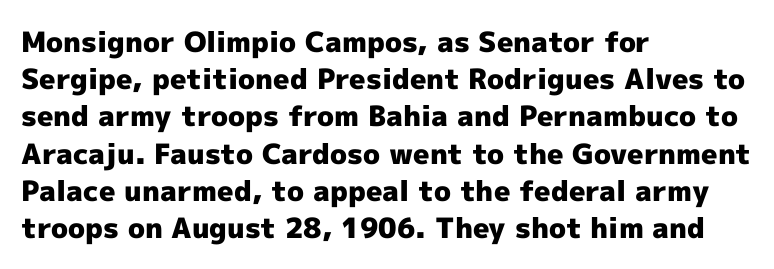
The image shows 28 px heavy sans-serif type, upright; set left-aligned, normal line spacing (1.33x), normal letter spacing, not underlined; a medium x-height.
